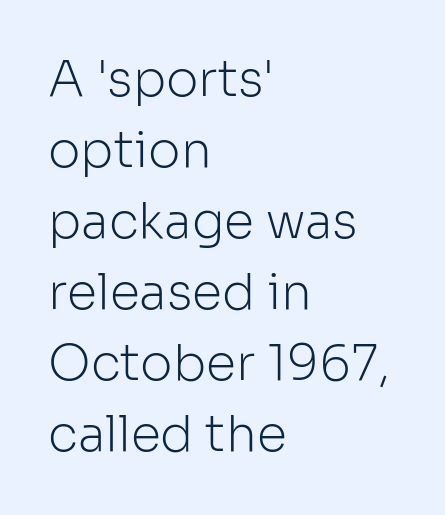
Q: Is the text bold? A: No.
Q: Is the text italic (slanted)? A: No, it is upright.
Q: Is the typeface a serif or a sans-serif typeface? A: Sans-serif.
Q: Is the text underlined? A: No.
Q: How is the paragraph aligned? A: Left-aligned.
Q: Is the spacing between letters normal or unusually wide? A: Normal.
Q: Is the spacing between lines tight, normal or loose? A: Normal.
Q: Width (condensed, normal, or wide)? A: Normal.
Q: Stroke contrast? A: Low.
Q: x-height? A: Medium.
Q: Monospaced? A: No.
